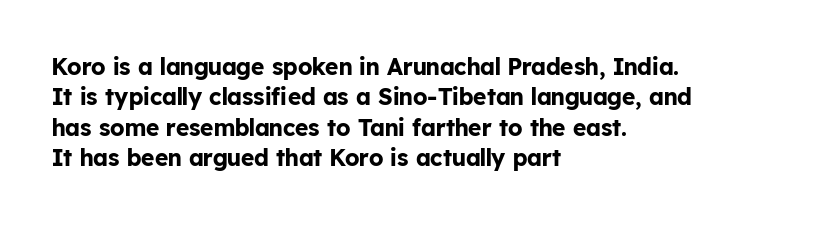
{"italic": "no", "bold": "yes", "underline": "no", "align": "left", "line_spacing": "normal", "line_spacing_ratio": 1.32, "letter_spacing": "normal", "letter_spacing_em": 0.0, "glyph_px": 23}
